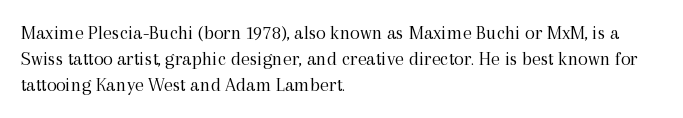
No chunkiness to these letters — they're not bold. Alignment: flush left. Do the letters lean? They stand straight. Horizontal bands of white between lines are of average thickness. Has an underline been added? It has not. Is the letter spacing exaggerated? No — it looks like the ordinary default.
